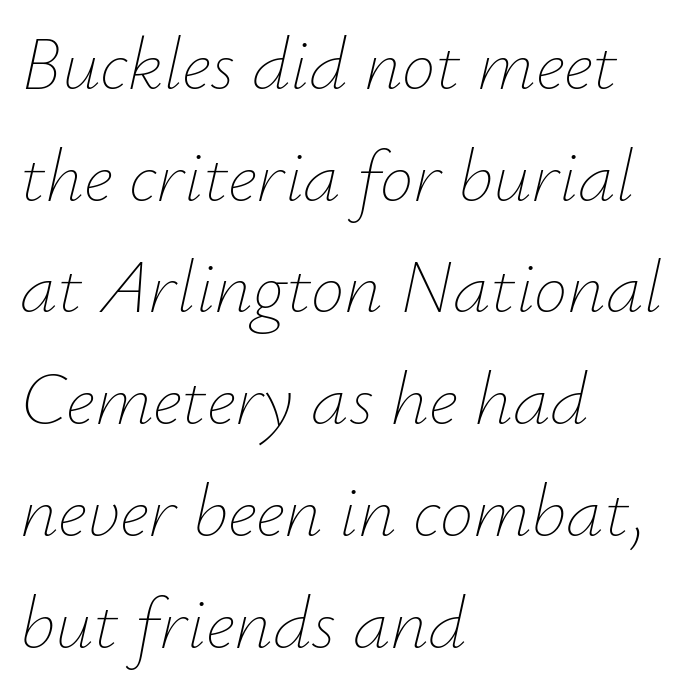
Q: Is the text bold? A: No.
Q: Is the text italic (slanted)? A: Yes, it leans right by about 12 degrees.
Q: Is the text underlined? A: No.
Q: How is the paragraph aligned? A: Left-aligned.
Q: Is the spacing between letters normal or unusually wide? A: Normal.
Q: Is the spacing between lines tight, normal or loose? A: Normal.
Q: Width (condensed, normal, or wide)? A: Normal.
Q: Stroke contrast? A: Low.
Q: x-height? A: Small.
Q: Monospaced? A: No.
